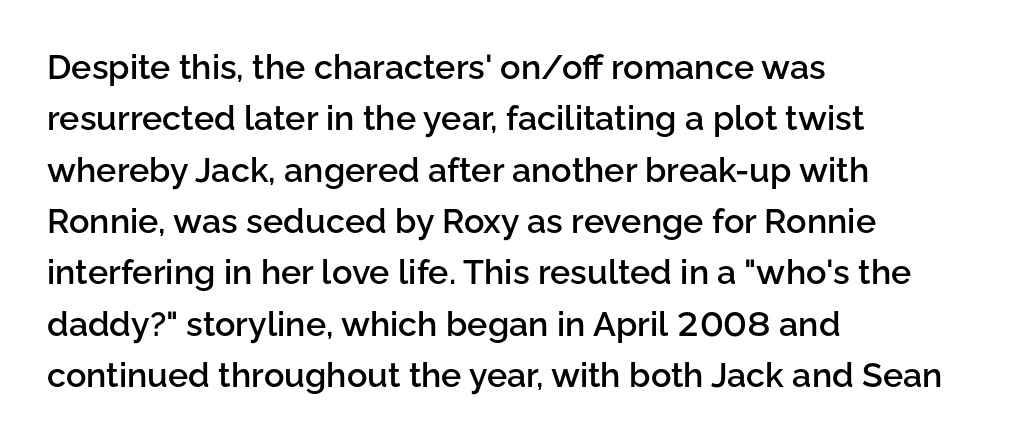
You could not count columns in this text — the font is proportionally spaced. The foot of each line stays bare and open. Inter-character spacing is left at the font's built-in metrics. Style check: upright. These words are printed semibold, heavier than regular yet not bold. A typesetter would call this leading conventional body-copy spacing.
